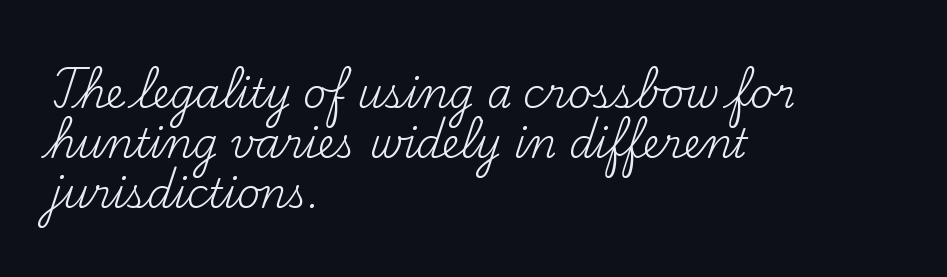
One-word summary of the alignment: left. Does extra space separate the letters? No, they use regular spacing. Bold? No — there's no thickening of the strokes. A typesetter would label this face a serif.
